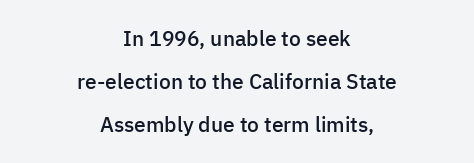
Q: Is the text bold? A: Semi-bold.
Q: Is the text italic (slanted)? A: No, it is upright.
Q: Is the text underlined? A: No.
Q: How is the paragraph aligned? A: Centered.
Q: Is the spacing between letters normal or unusually wide? A: Normal.
Q: Is the spacing between lines tight, normal or loose? A: Loose.
